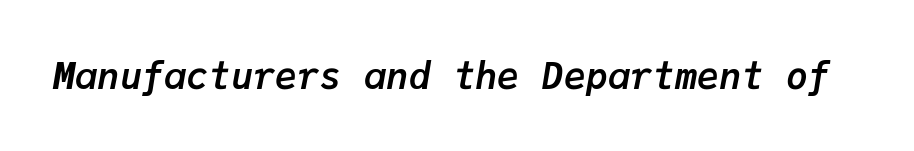
The image shows 37 px semibold type, italic (leaning right), monospaced; set normal letter spacing, not underlined; low stroke contrast and a medium x-height.
